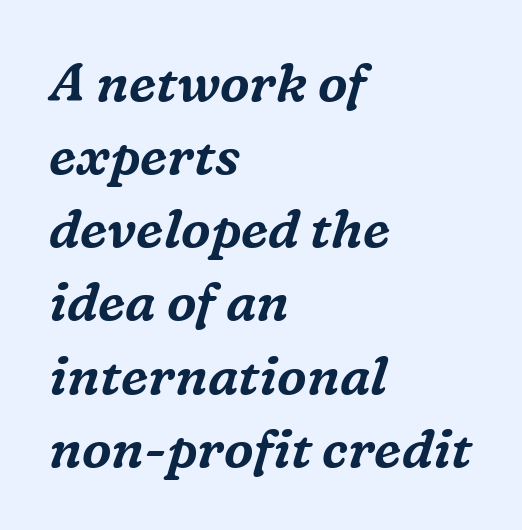
Q: Is the text italic (slanted)? A: Yes, it leans right by about 16 degrees.
Q: Is the typeface a serif or a sans-serif typeface? A: Serif.
Q: Is the text underlined? A: No.
Q: How is the paragraph aligned? A: Left-aligned.
Q: Is the spacing between letters normal or unusually wide? A: Normal.
Q: Is the spacing between lines tight, normal or loose? A: Normal.
Q: Width (condensed, normal, or wide)? A: Normal.
Q: Stroke contrast? A: Medium.
Q: x-height? A: Medium.
Q: Monospaced? A: No.
